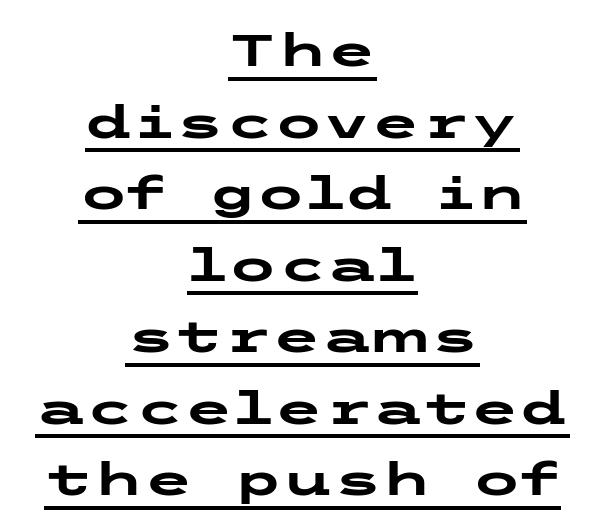
If you folded the block vertically in half, each line would mirror itself in length. Upright lettering throughout. As a designer I'd log this as weight 700, bold. What kind of face is this? One without serifs — a sans. Vertical spacing — default.
